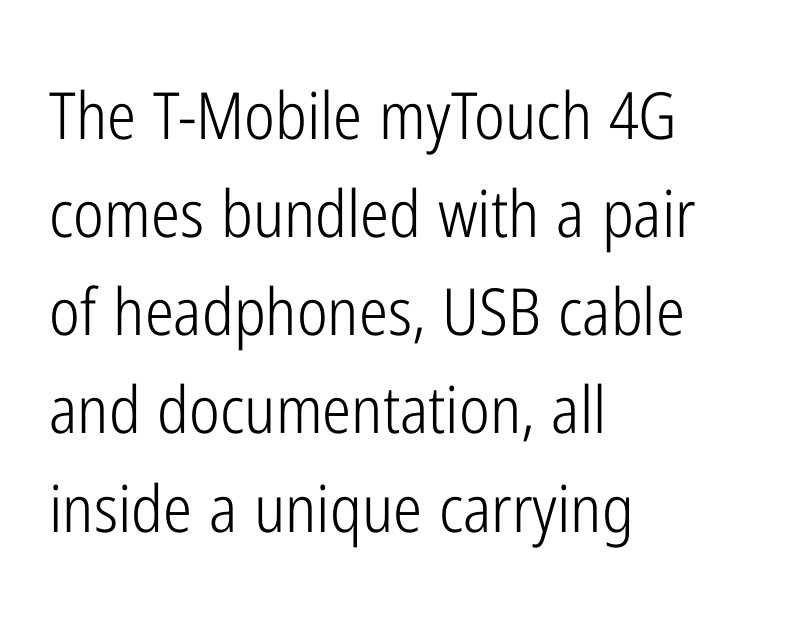
The image shows 65 px light, condensed sans-serif type, upright; set left-aligned, normal line spacing (1.51x), normal letter spacing, not underlined; low stroke contrast and a medium x-height.
